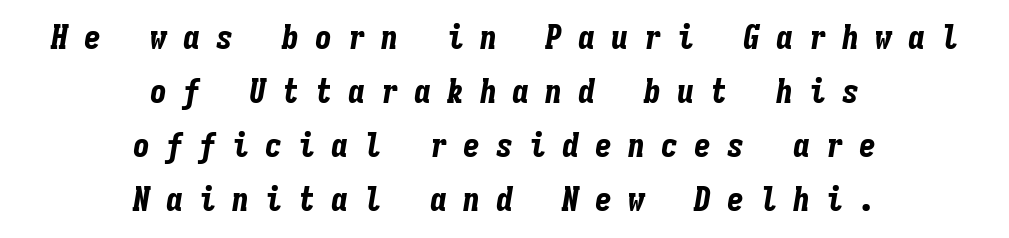
{"italic": "yes", "lean": "right", "slant_degrees": 9, "bold": "yes", "weight": "bold", "width": "condensed", "stroke_contrast": "low", "x_height": "medium", "monospaced": "yes", "underline": "no", "align": "center", "line_spacing": "normal", "line_spacing_ratio": 1.59, "letter_spacing": "wide", "letter_spacing_em": 0.47, "glyph_px": 34}
